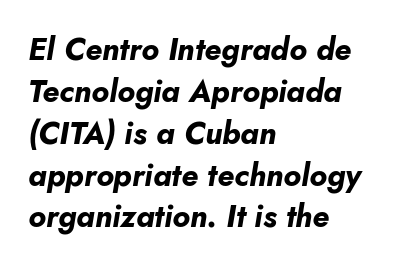
Q: Is the text bold? A: Yes.
Q: Is the text italic (slanted)? A: Yes, it leans right by about 10 degrees.
Q: Is the text underlined? A: No.
Q: How is the paragraph aligned? A: Left-aligned.
Q: Is the spacing between letters normal or unusually wide? A: Normal.
Q: Is the spacing between lines tight, normal or loose? A: Normal.
Q: Width (condensed, normal, or wide)? A: Normal.
Q: Stroke contrast? A: Low.
Q: x-height? A: Small.
Q: Monospaced? A: No.
